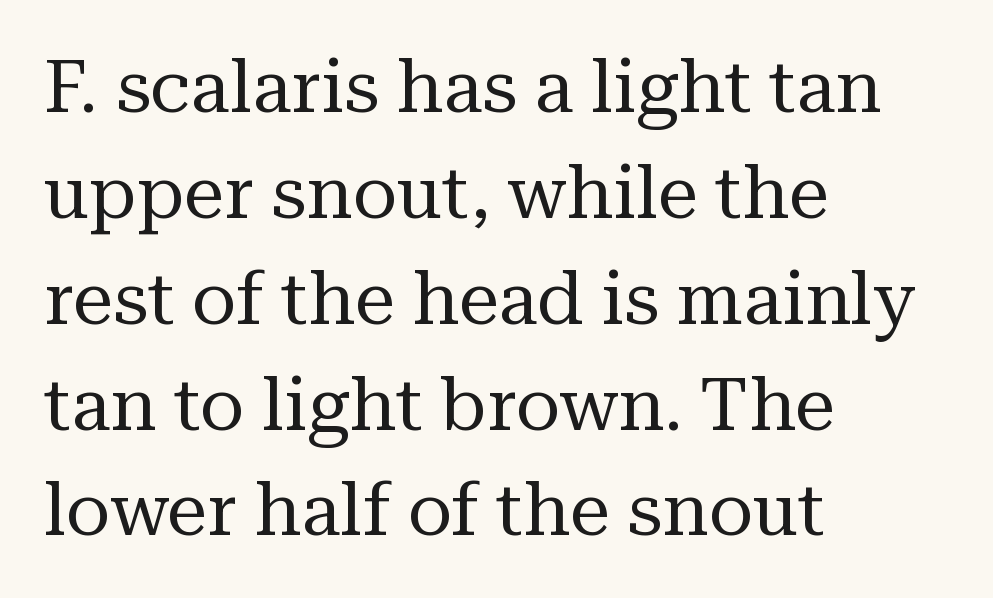
The image shows 73 px regular-weight serif type, upright; set left-aligned, normal line spacing (1.45x), normal letter spacing, not underlined; medium stroke contrast and a medium x-height.
